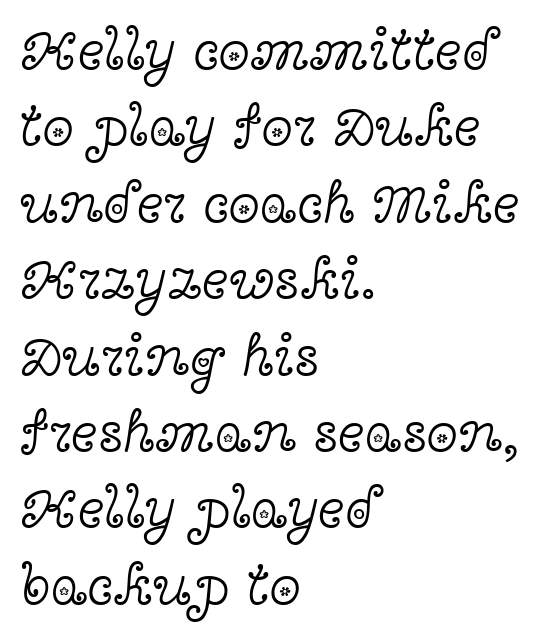
{"serif": "yes", "italic": "no", "bold": "no", "weight": "light", "width": "wide", "x_height": "medium", "monospaced": "no", "underline": "no", "align": "left", "line_spacing": "normal", "line_spacing_ratio": 1.34, "letter_spacing": "normal", "letter_spacing_em": 0.0, "glyph_px": 57}
